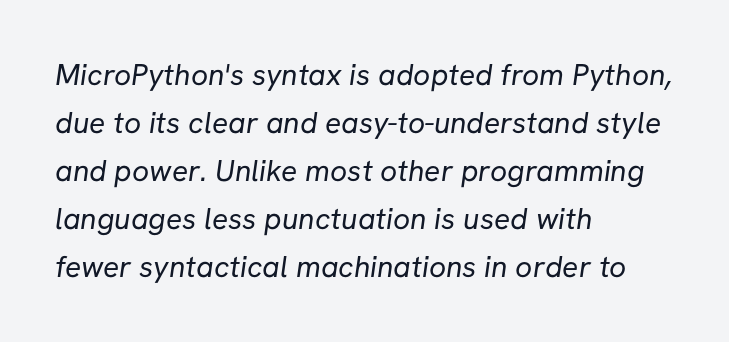
The image shows 30 px regular-weight sans-serif type; set left-aligned, normal line spacing (1.6x), normal letter spacing, not underlined; low stroke contrast and a medium x-height.
